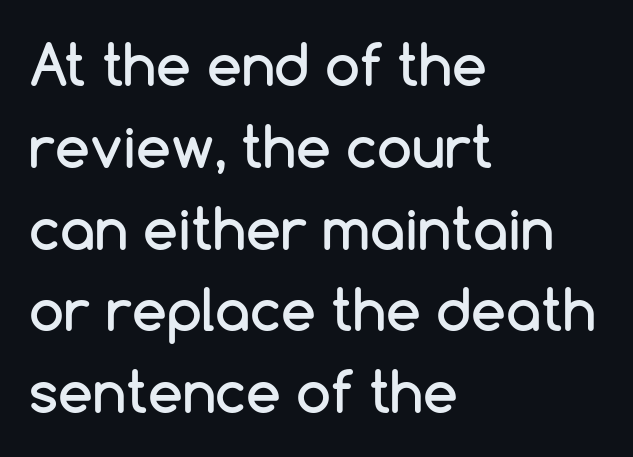
{"serif": "no", "italic": "no", "width": "normal", "stroke_contrast": "low", "x_height": "medium", "monospaced": "no", "underline": "no", "align": "left", "line_spacing": "normal", "line_spacing_ratio": 1.46, "letter_spacing": "normal", "letter_spacing_em": 0.0, "glyph_px": 56}
